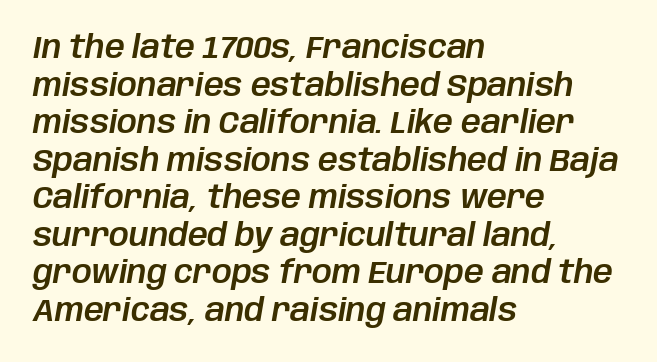
The image shows 31 px text type, italic (leaning right); set left-aligned, line spacing 1.21x, normal letter spacing, not underlined; low stroke contrast and a large x-height.
